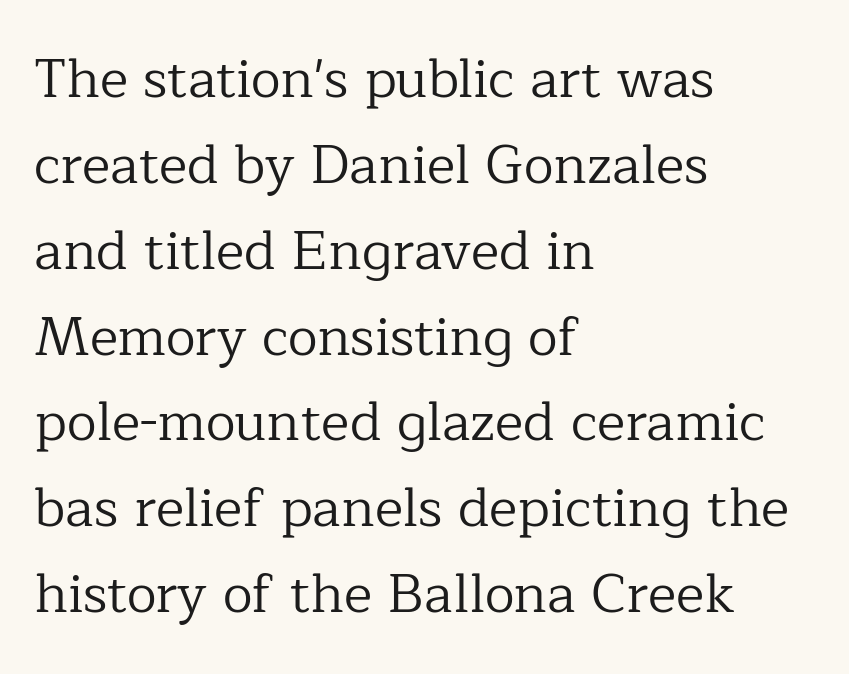
The image shows 54 px regular-weight serif type, upright; set left-aligned, normal line spacing (1.59x), normal letter spacing, not underlined; low stroke contrast and a medium x-height.
